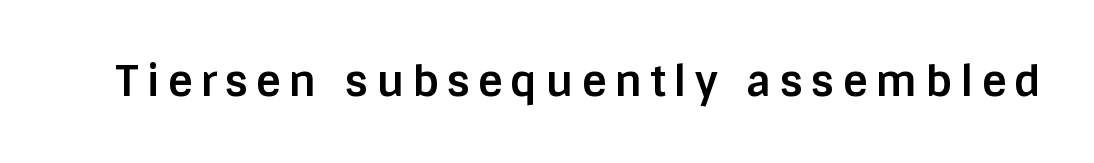
Q: Is the text bold? A: Yes.
Q: Is the text italic (slanted)? A: No, it is upright.
Q: Is the typeface a serif or a sans-serif typeface? A: Sans-serif.
Q: Is the text underlined? A: No.
Q: Is the spacing between letters normal or unusually wide? A: Unusually wide.
Q: Width (condensed, normal, or wide)? A: Normal.
Q: Stroke contrast? A: Low.
Q: x-height? A: Large.
Q: Monospaced? A: No.
